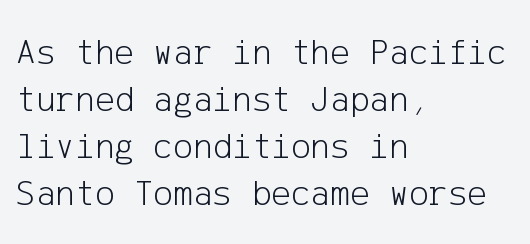
The image shows 37 px light sans-serif type, upright; set left-aligned, normal line spacing (1.27x), normal letter spacing, not underlined; low stroke contrast and a medium x-height.
